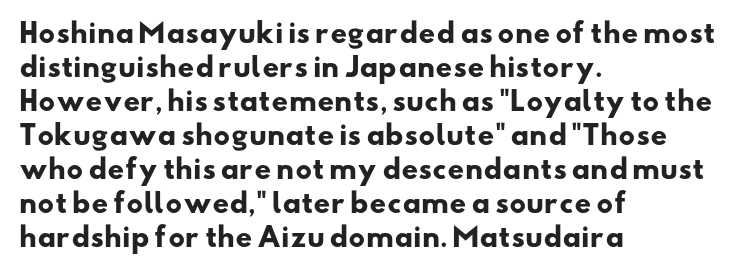
The image shows 26 px bold type; set left-aligned, normal line spacing (1.31x), normal letter spacing, not underlined.
